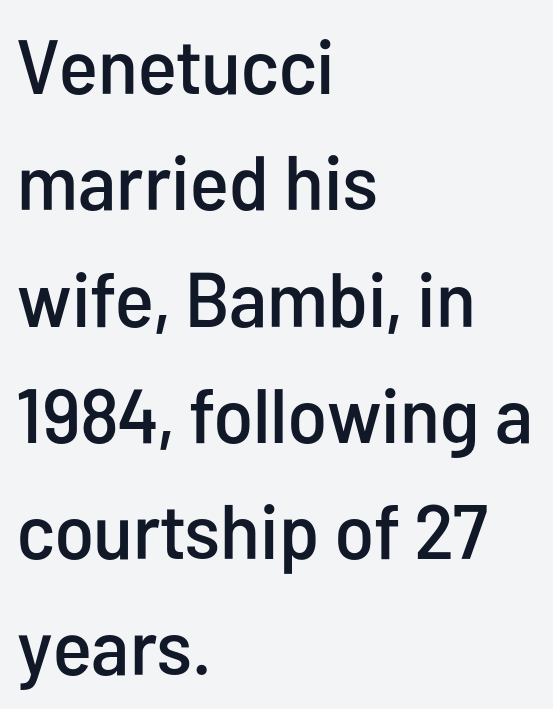
{"serif": "no", "italic": "no", "width": "condensed", "stroke_contrast": "low", "x_height": "medium", "monospaced": "no", "underline": "no", "align": "left", "line_spacing": "normal", "line_spacing_ratio": 1.51, "letter_spacing": "normal", "letter_spacing_em": 0.0, "glyph_px": 77}
